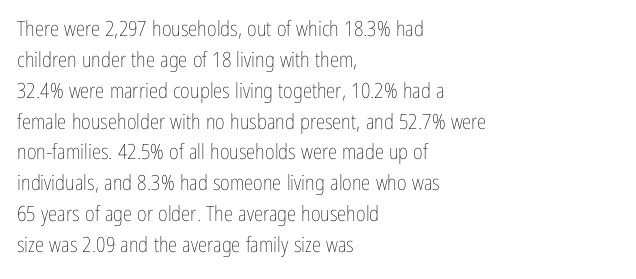
{"italic": "no", "bold": "no", "underline": "no", "align": "left", "line_spacing": "normal", "line_spacing_ratio": 1.47, "letter_spacing": "normal", "letter_spacing_em": 0.0, "glyph_px": 21}
